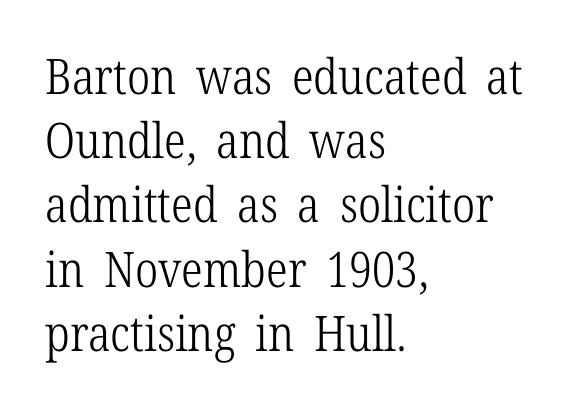
{"serif": "yes", "italic": "no", "bold": "no", "weight": "light", "width": "condensed", "stroke_contrast": "low", "x_height": "medium", "monospaced": "no", "underline": "no", "align": "left", "line_spacing": "normal", "line_spacing_ratio": 1.31, "letter_spacing": "normal", "letter_spacing_em": 0.0, "glyph_px": 49}
